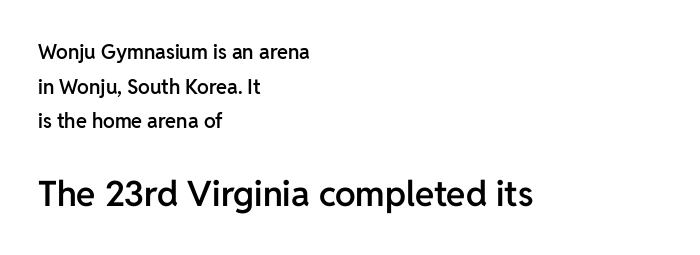
The image shows 35 px semibold sans-serif type, upright; set left-aligned, line spacing 1.73x, normal letter spacing, not underlined; the second (bottom) block is 1.75x larger; low stroke contrast and a medium x-height.
